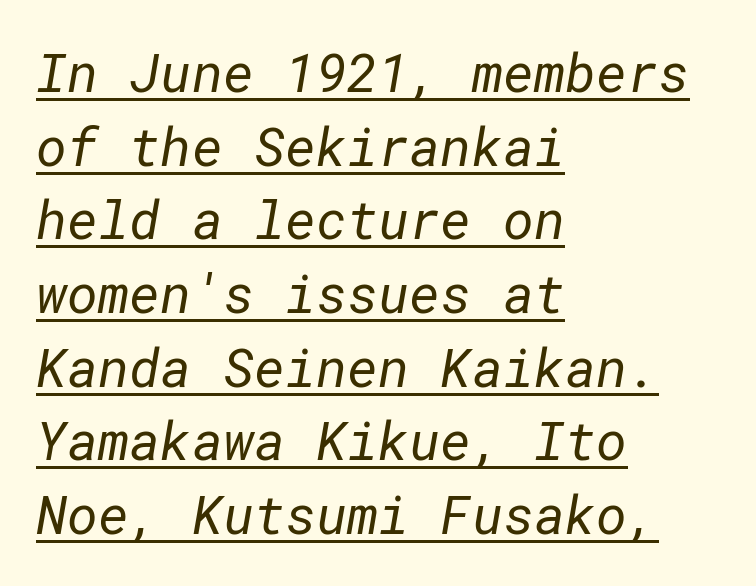
Q: Is the text bold? A: No.
Q: Is the typeface a serif or a sans-serif typeface? A: Sans-serif.
Q: Is the text underlined? A: Yes.
Q: How is the paragraph aligned? A: Left-aligned.
Q: Is the spacing between letters normal or unusually wide? A: Normal.
Q: Is the spacing between lines tight, normal or loose? A: Normal.
Q: Width (condensed, normal, or wide)? A: Normal.
Q: Stroke contrast? A: Low.
Q: x-height? A: Medium.
